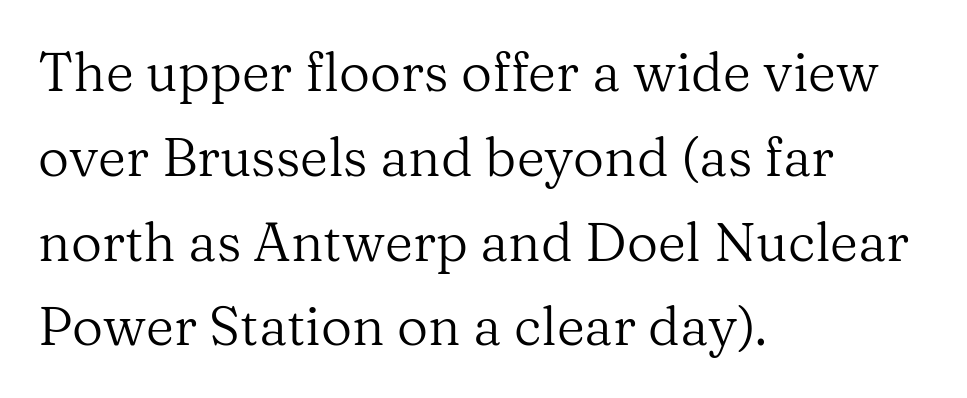
Note: serifs present on the glyphs. Check the space under the baseline: it is left empty. Every character sits straight up, as roman type does. The rendering uses a moderate line-height, typical for paragraphs. The rag falls on the right side of this text block. Spacing verdict: proportional, widths tailored to each character.
